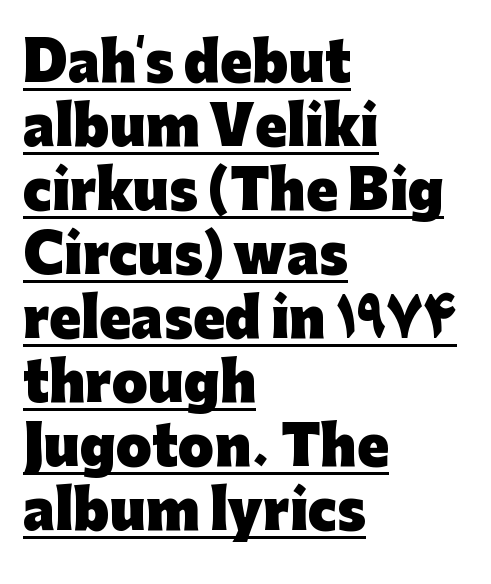
The image shows 52 px heavy sans-serif type, upright; set left-aligned, line spacing 1.23x, normal letter spacing, underlined; low stroke contrast and a medium x-height.
